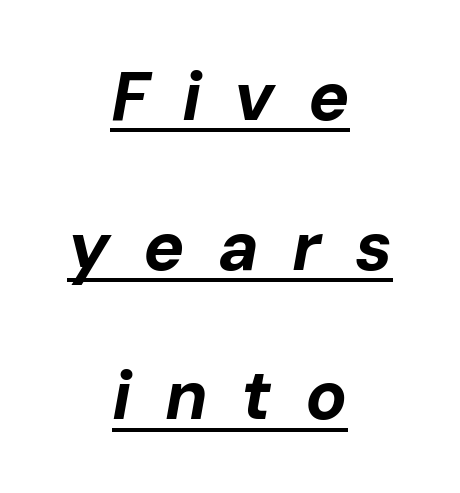
The image shows 69 px bold type, italic (leaning right); set centered, loose line spacing (2.17x), unusually wide letter spacing (+0.48 em), underlined; low stroke contrast and a medium x-height.
